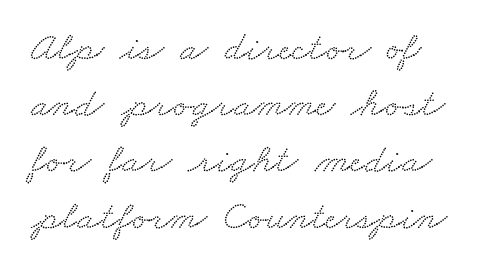
{"serif": "yes", "width": "wide", "stroke_contrast": "low", "x_height": "small", "monospaced": "no", "underline": "no", "line_spacing": "normal", "line_spacing_ratio": 1.37, "letter_spacing": "normal", "letter_spacing_em": 0.0, "glyph_px": 41}
